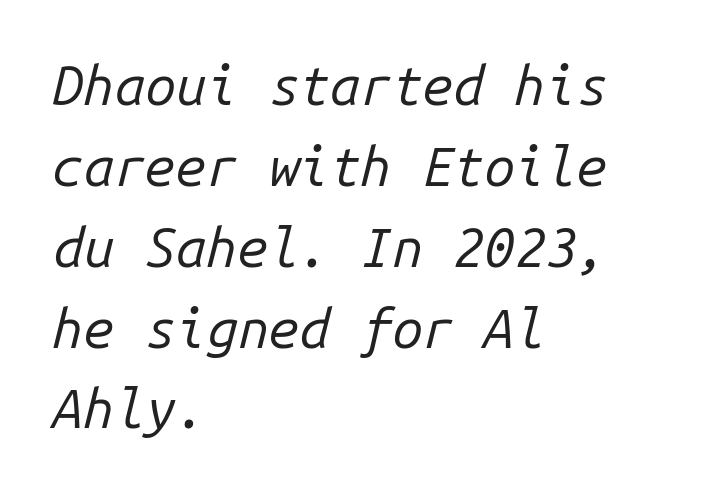
Q: Is the text bold? A: No.
Q: Is the text italic (slanted)? A: Yes, it leans right by about 14 degrees.
Q: Is the text underlined? A: No.
Q: How is the paragraph aligned? A: Left-aligned.
Q: Is the spacing between letters normal or unusually wide? A: Normal.
Q: Is the spacing between lines tight, normal or loose? A: Normal.
Q: Width (condensed, normal, or wide)? A: Normal.
Q: Stroke contrast? A: Low.
Q: x-height? A: Medium.
Q: Monospaced? A: Yes.
